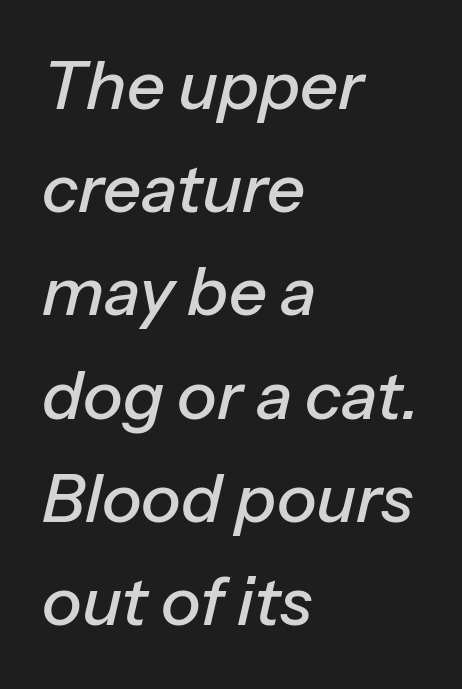
{"italic": "yes", "lean": "right", "slant_degrees": 13, "width": "normal", "stroke_contrast": "low", "x_height": "medium", "monospaced": "no", "underline": "no", "align": "left", "line_spacing": "normal", "line_spacing_ratio": 1.54, "letter_spacing": "normal", "letter_spacing_em": 0.0, "glyph_px": 67}
